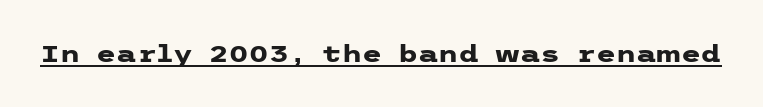
Q: Is the text bold? A: Yes.
Q: Is the text italic (slanted)? A: No, it is upright.
Q: Is the text underlined? A: Yes.
Q: Is the spacing between letters normal or unusually wide? A: Normal.
